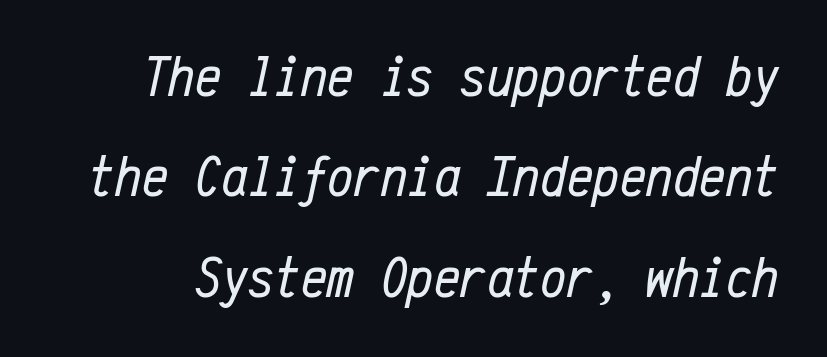
{"italic": "yes", "lean": "right", "slant_degrees": 12, "bold": "no", "weight": "regular", "width": "condensed", "stroke_contrast": "low", "x_height": "medium", "monospaced": "yes", "underline": "no", "line_spacing": "normal", "line_spacing_ratio": 1.7, "letter_spacing": "normal", "letter_spacing_em": 0.0, "glyph_px": 59}
